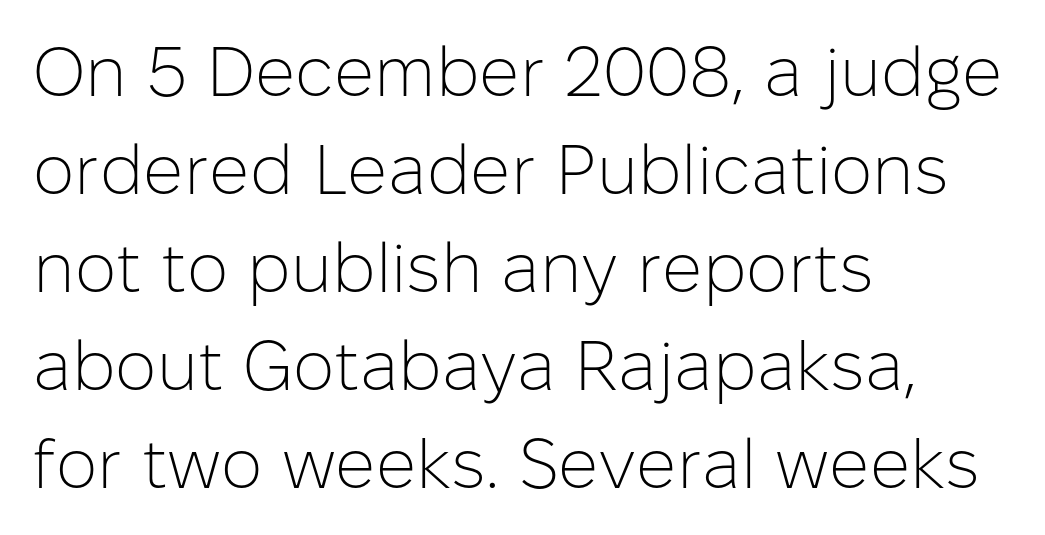
{"serif": "no", "italic": "no", "bold": "no", "weight": "light", "width": "normal", "stroke_contrast": "low", "x_height": "medium", "monospaced": "no", "underline": "no", "align": "left", "line_spacing": "normal", "line_spacing_ratio": 1.4, "letter_spacing": "normal", "letter_spacing_em": 0.0, "glyph_px": 70}
